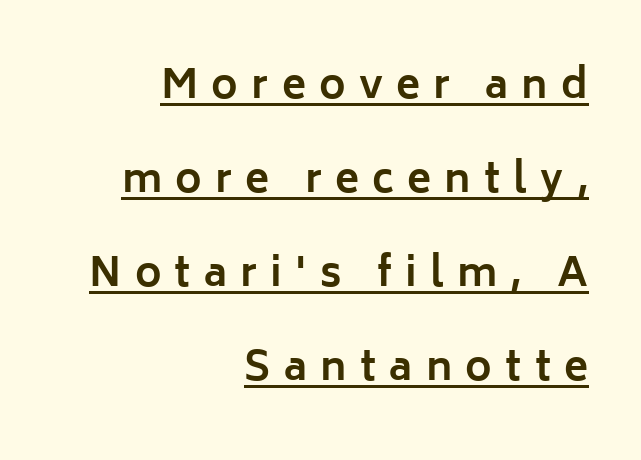
Q: Is the text bold? A: Yes.
Q: Is the text italic (slanted)? A: No, it is upright.
Q: Is the typeface a serif or a sans-serif typeface? A: Sans-serif.
Q: Is the text underlined? A: Yes.
Q: How is the paragraph aligned? A: Right-aligned.
Q: Is the spacing between letters normal or unusually wide? A: Unusually wide.
Q: Is the spacing between lines tight, normal or loose? A: Loose.
Q: Width (condensed, normal, or wide)? A: Normal.
Q: Stroke contrast? A: Low.
Q: x-height? A: Medium.
Q: Monospaced? A: No.
